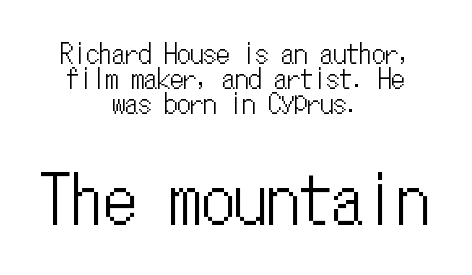
{"italic": "no", "width": "condensed", "stroke_contrast": "low", "x_height": "medium", "monospaced": "yes", "underline": "no", "align": "center", "line_spacing": "tight", "line_spacing_ratio": 0.96, "letter_spacing": "normal", "letter_spacing_em": 0.0, "larger_block": "second", "size_ratio": 2.5, "glyph_px": 65}
